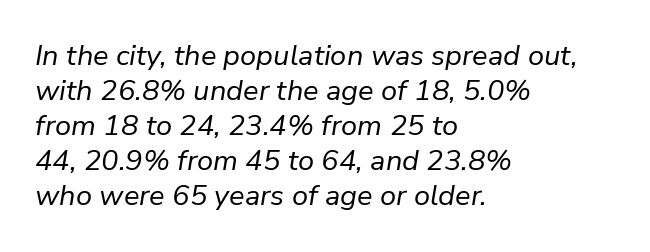
Q: Is the text bold? A: No.
Q: Is the text italic (slanted)? A: Yes, it leans right by about 9 degrees.
Q: Is the text underlined? A: No.
Q: How is the paragraph aligned? A: Left-aligned.
Q: Is the spacing between letters normal or unusually wide? A: Normal.
Q: Width (condensed, normal, or wide)? A: Normal.
Q: Stroke contrast? A: Low.
Q: x-height? A: Medium.
Q: Monospaced? A: No.
